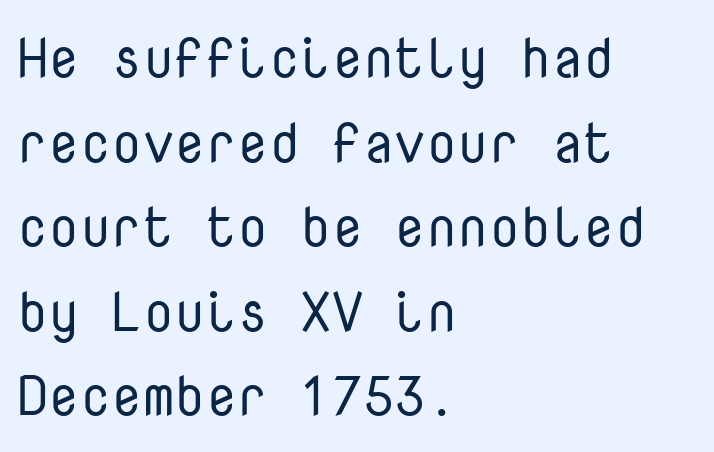
{"serif": "no", "italic": "no", "bold": "no", "weight": "regular", "width": "normal", "stroke_contrast": "low", "x_height": "medium", "monospaced": "yes", "underline": "no", "align": "left", "line_spacing": "normal", "line_spacing_ratio": 1.51, "letter_spacing": "normal", "letter_spacing_em": 0.0, "glyph_px": 56}
